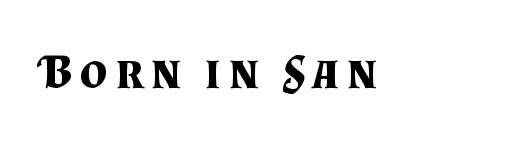
{"serif": "yes", "italic": "no", "bold": "yes", "weight": "bold", "width": "normal", "stroke_contrast": "medium", "x_height": "small", "monospaced": "no", "underline": "no", "glyph_px": 48}
